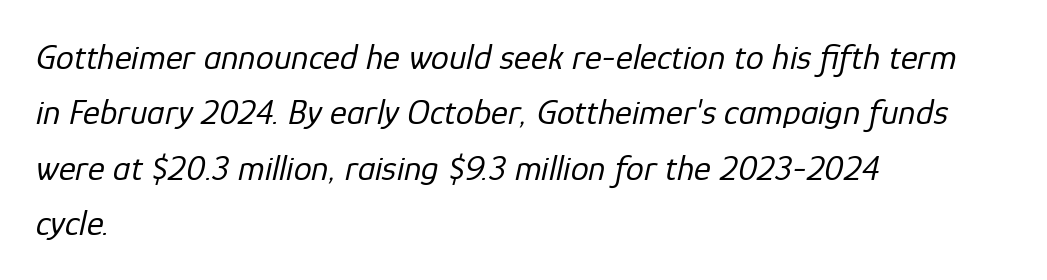
A typesetter would call this leading conventional body-copy spacing. There is no visible air inserted between adjacent glyphs. The letters are slanted; this is an italic face. Does the copy run flush right? No — it runs flush left. Unbolded letterforms with no extra heft. The passage shown is typed in a proportional face where columns would drift.
